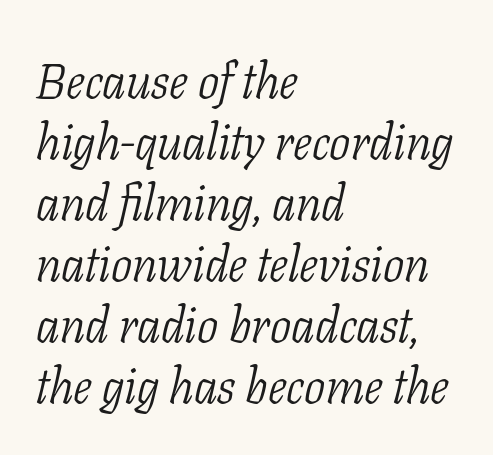
Q: Is the text bold? A: No.
Q: Is the text italic (slanted)? A: Yes, it leans right by about 11 degrees.
Q: Is the typeface a serif or a sans-serif typeface? A: Serif.
Q: Is the text underlined? A: No.
Q: How is the paragraph aligned? A: Left-aligned.
Q: Is the spacing between letters normal or unusually wide? A: Normal.
Q: Width (condensed, normal, or wide)? A: Condensed.
Q: Stroke contrast? A: Low.
Q: x-height? A: Medium.
Q: Monospaced? A: No.
